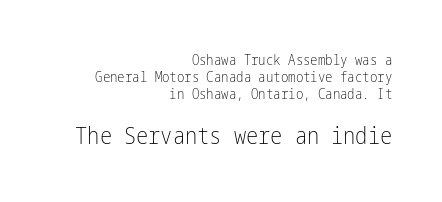
A student would call this right alignment; a typographer would say flush right, rag left. Tracking value appears to be zero — textbook default spacing. No italicization has been applied; the sample stays upright. The passage shown begins with its smaller block and ends with its larger one.
